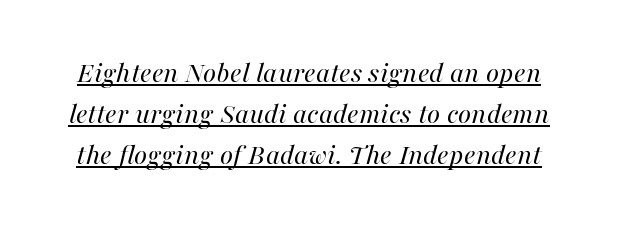
{"italic": "yes", "lean": "right", "slant_degrees": 16, "bold": "no", "weight": "regular", "width": "normal", "stroke_contrast": "high", "x_height": "medium", "monospaced": "no", "underline": "yes", "line_spacing": "normal", "line_spacing_ratio": 1.37, "letter_spacing": "normal", "letter_spacing_em": 0.0, "glyph_px": 30}
